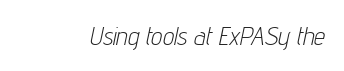
{"italic": "yes", "lean": "right", "slant_degrees": 12, "bold": "no", "underline": "no", "letter_spacing": "normal", "letter_spacing_em": 0.0, "glyph_px": 25}
